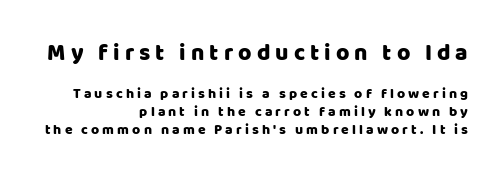
The image shows 23 px text type, upright; set right-aligned, normal line spacing (1.31x), unusually wide letter spacing (+0.22 em), not underlined; the first (top) block is 1.64x larger.
